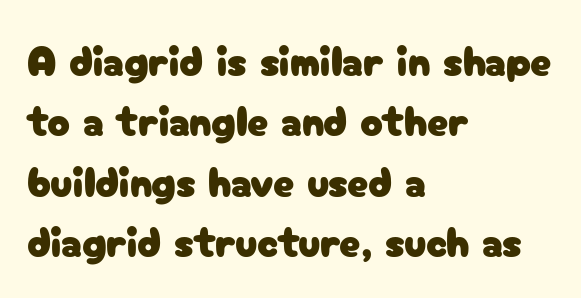
The image shows 42 px sans-serif type, upright; set left-aligned, normal line spacing (1.44x), normal letter spacing, not underlined; low stroke contrast and a medium x-height.
